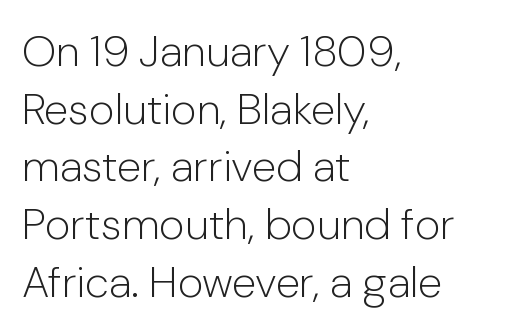
{"serif": "no", "italic": "no", "bold": "no", "weight": "light", "width": "normal", "stroke_contrast": "low", "x_height": "medium", "monospaced": "no", "underline": "no", "align": "left", "line_spacing": "normal", "line_spacing_ratio": 1.31, "letter_spacing": "normal", "letter_spacing_em": 0.0, "glyph_px": 44}
